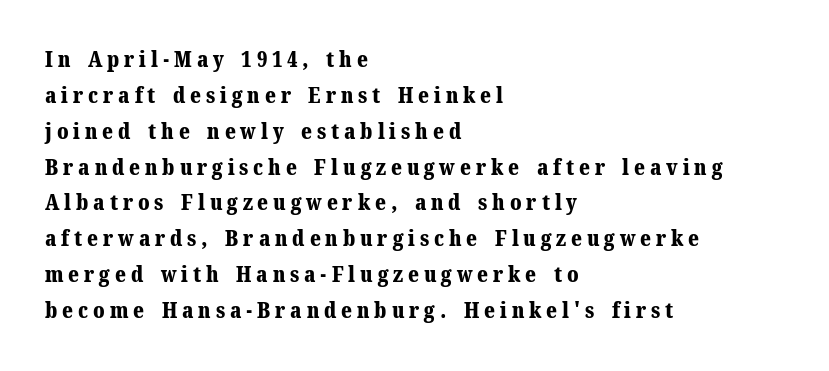
{"italic": "no", "bold": "yes", "underline": "no", "align": "left", "line_spacing": "normal", "line_spacing_ratio": 1.63, "letter_spacing": "wide", "letter_spacing_em": 0.22, "glyph_px": 22}
